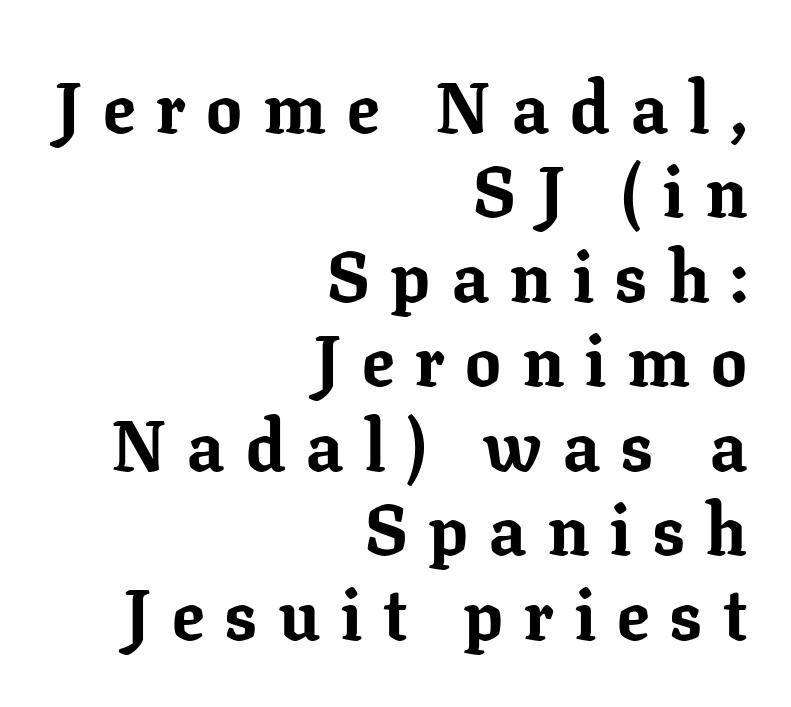
What stands out about the letter spacing? Its width — letters are far apart. Does the lettering tilt? It doesn't — this is upright. Every letter is thick-stroked: bold, no question. The letters advance in unequal steps, a hallmark of proportional type. The compositor pushed each line to the right boundary.
